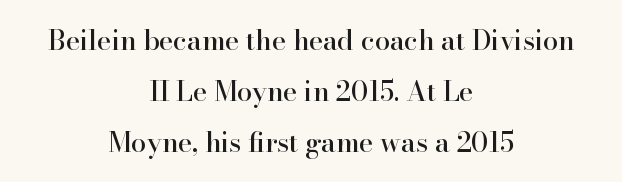
Caption: standard tracking, unaltered. You can tell it's not italic because the verticals are truly vertical. Rule under the text: the space is simply empty. Is the block centered? Yes — each line is placed symmetrically about the middle.
